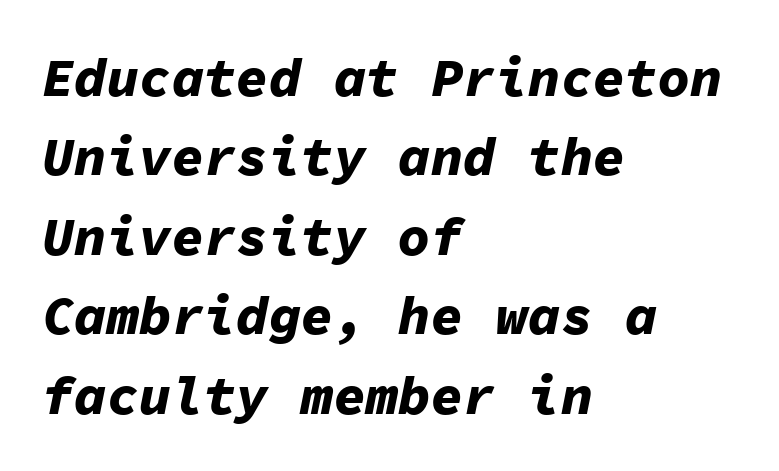
{"italic": "yes", "lean": "right", "slant_degrees": 11, "bold": "yes", "weight": "bold", "width": "normal", "stroke_contrast": "low", "x_height": "medium", "monospaced": "yes", "underline": "no", "align": "left", "line_spacing": "normal", "line_spacing_ratio": 1.47, "letter_spacing": "normal", "letter_spacing_em": 0.0, "glyph_px": 54}
